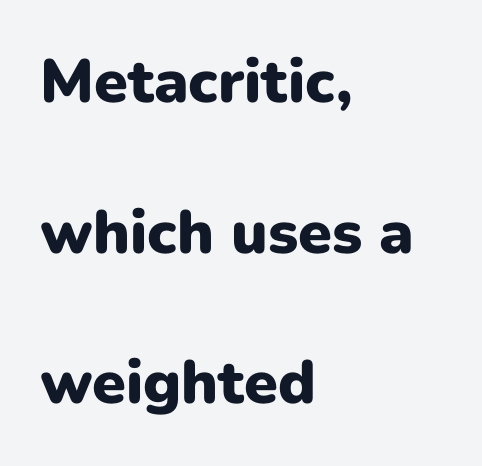
This is heavy type, rendered in bold. The letters stand straight up with perfectly vertical stems. Standard letterfit; no display-style spreading of the glyphs. Vertically, the passage feels expansive, rows floating well apart. Do the characters align in a grid? No, the font is proportional.
